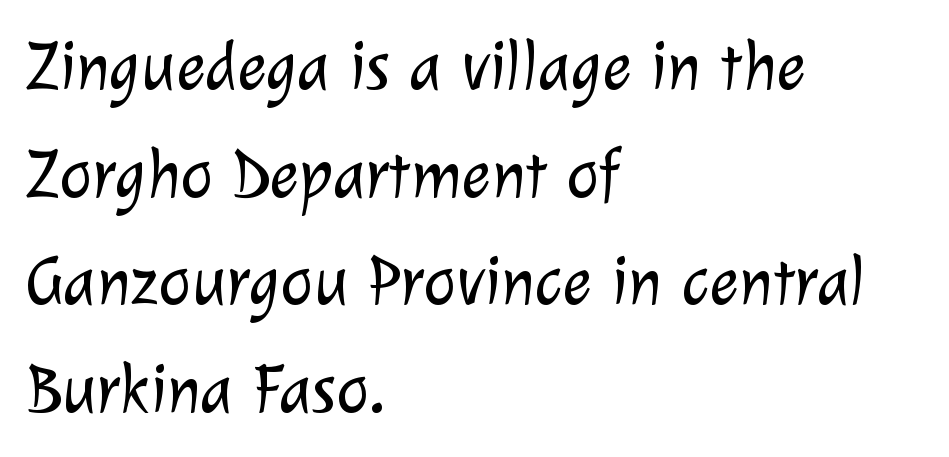
Spacing between characters is what you'd get straight out of the box. Stroke thickness stays within the range of a standard reading face or lighter. The rendering uses a moderate line-height, typical for paragraphs. Rule under the text: the space is simply empty.
